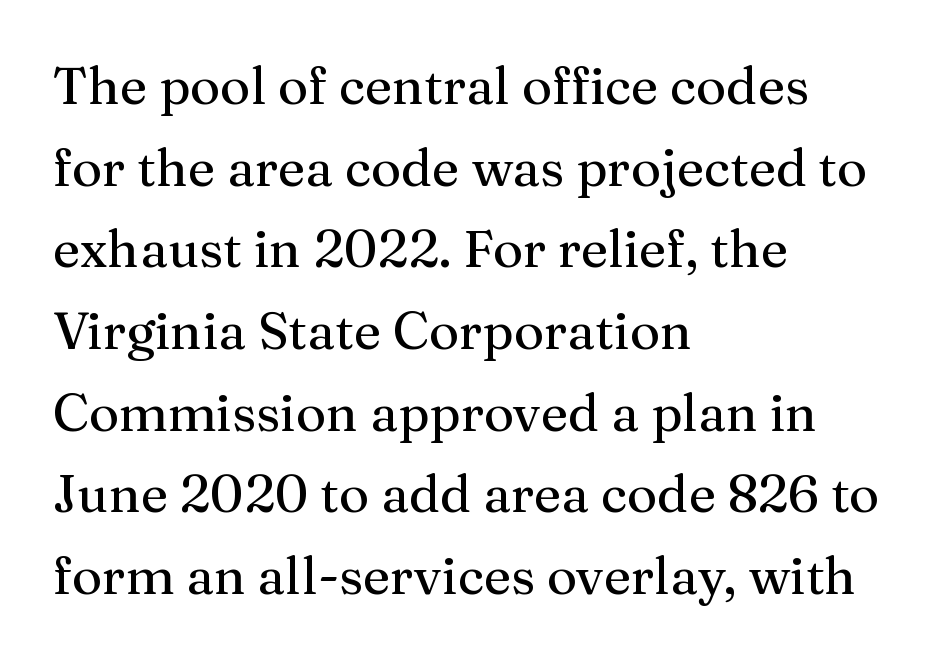
{"serif": "yes", "italic": "no", "width": "normal", "stroke_contrast": "medium", "x_height": "medium", "monospaced": "no", "underline": "no", "align": "left", "line_spacing": "normal", "line_spacing_ratio": 1.57, "letter_spacing": "normal", "letter_spacing_em": 0.0, "glyph_px": 52}
